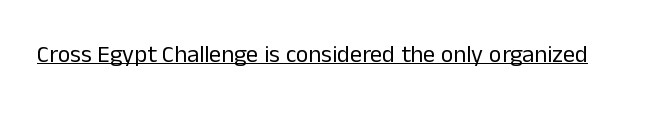
The image shows 24 px text type, upright; set normal letter spacing, underlined.
